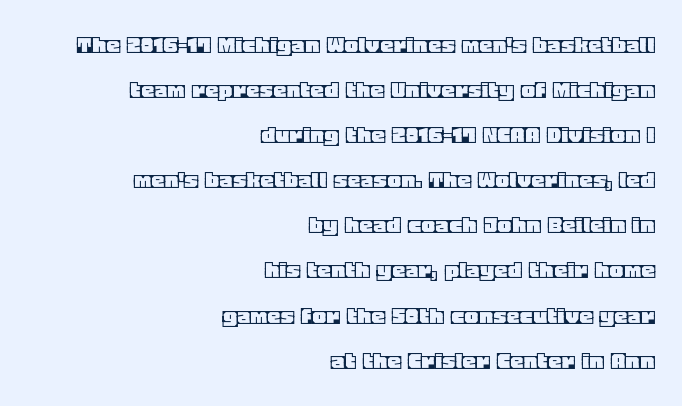
{"italic": "no", "underline": "no", "align": "right", "line_spacing": "normal", "line_spacing_ratio": 1.67, "letter_spacing": "normal", "letter_spacing_em": 0.0, "glyph_px": 27}
